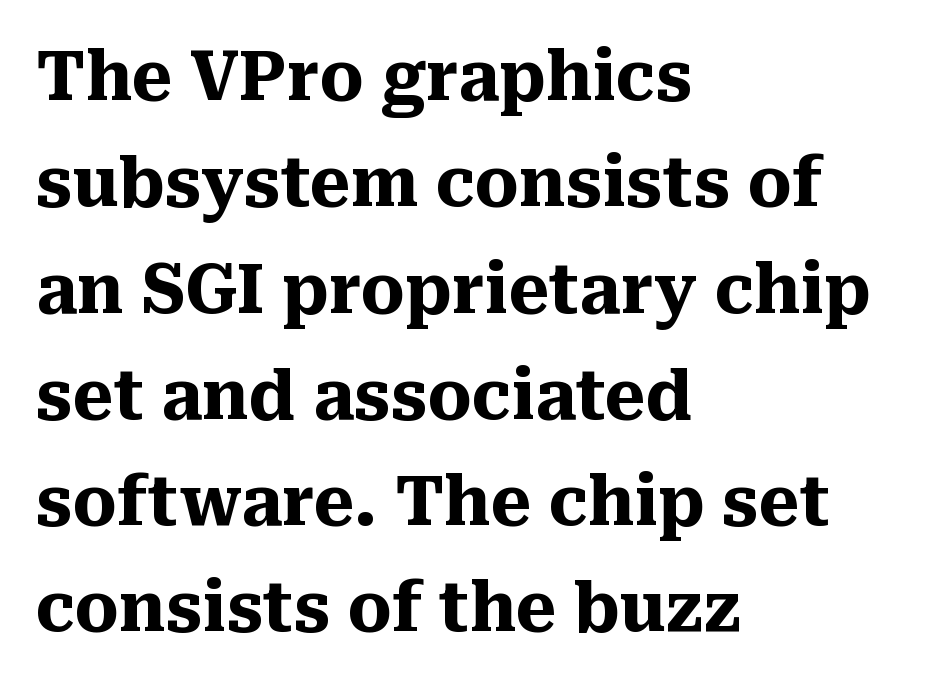
{"serif": "yes", "italic": "no", "bold": "yes", "weight": "heavy", "width": "normal", "stroke_contrast": "medium", "x_height": "medium", "monospaced": "no", "underline": "no", "align": "left", "line_spacing": "normal", "line_spacing_ratio": 1.54, "letter_spacing": "normal", "letter_spacing_em": 0.0, "glyph_px": 69}
